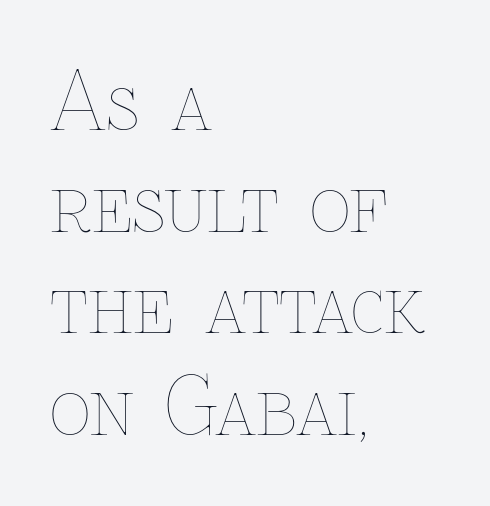
The image shows 80 px thin type, upright; set left-aligned, normal line spacing (1.27x), normal letter spacing, not underlined; low stroke contrast and a medium x-height.
